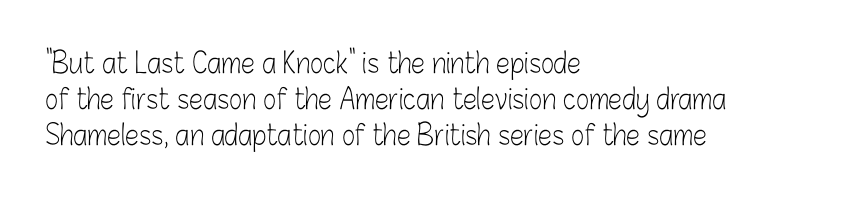
The image shows 28 px light, condensed sans-serif type, upright; set left-aligned, normal line spacing (1.29x), normal letter spacing, not underlined; low stroke contrast and a medium x-height.
